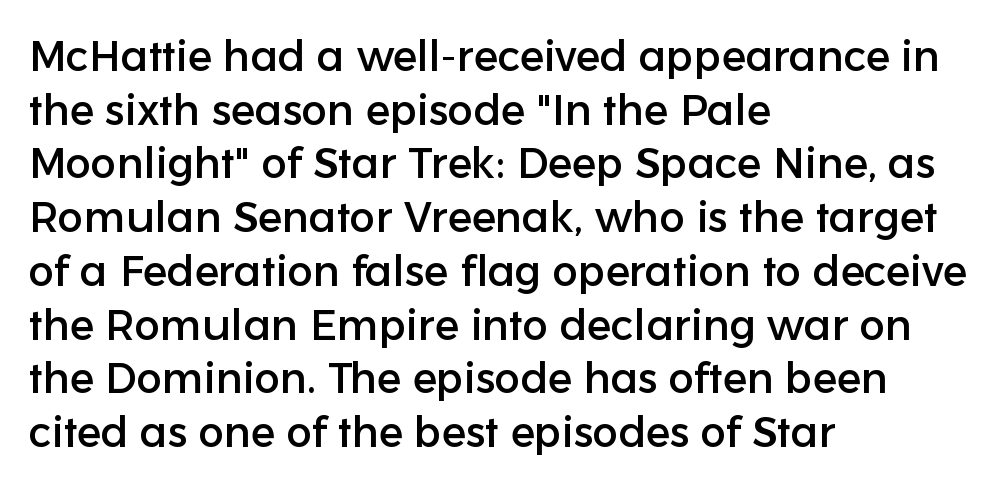
Q: Is the text italic (slanted)? A: No, it is upright.
Q: Is the typeface a serif or a sans-serif typeface? A: Sans-serif.
Q: Is the text underlined? A: No.
Q: How is the paragraph aligned? A: Left-aligned.
Q: Is the spacing between letters normal or unusually wide? A: Normal.
Q: Is the spacing between lines tight, normal or loose? A: Normal.
Q: Width (condensed, normal, or wide)? A: Normal.
Q: Stroke contrast? A: Low.
Q: x-height? A: Medium.
Q: Monospaced? A: No.
